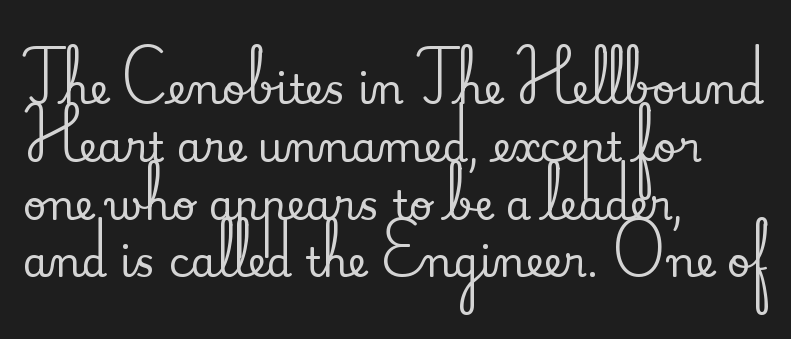
Q: Is the text italic (slanted)? A: No, it is upright.
Q: Is the typeface a serif or a sans-serif typeface? A: Serif.
Q: Is the text underlined? A: No.
Q: How is the paragraph aligned? A: Left-aligned.
Q: Is the spacing between letters normal or unusually wide? A: Normal.
Q: Is the spacing between lines tight, normal or loose? A: Normal.
Q: Width (condensed, normal, or wide)? A: Normal.
Q: Stroke contrast? A: Medium.
Q: x-height? A: Small.
Q: Monospaced? A: No.
